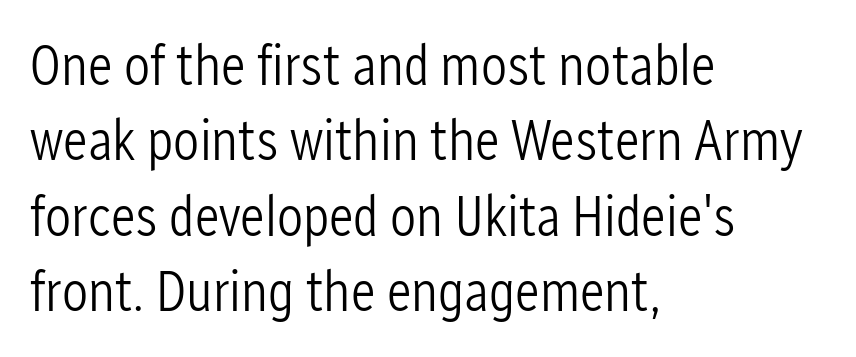
Q: Is the text bold? A: No.
Q: Is the text italic (slanted)? A: No, it is upright.
Q: Is the typeface a serif or a sans-serif typeface? A: Sans-serif.
Q: Is the text underlined? A: No.
Q: How is the paragraph aligned? A: Left-aligned.
Q: Is the spacing between letters normal or unusually wide? A: Normal.
Q: Is the spacing between lines tight, normal or loose? A: Normal.
Q: Width (condensed, normal, or wide)? A: Condensed.
Q: Stroke contrast? A: Low.
Q: x-height? A: Medium.
Q: Monospaced? A: No.
